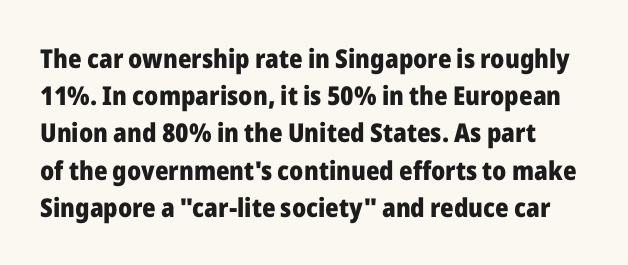
Characters remain perfectly vertical along every line. This sample uses plain, unmodified letter spacing. Lines of text with bare space underneath. If you measured baseline to baseline, you'd find a middling distance.
